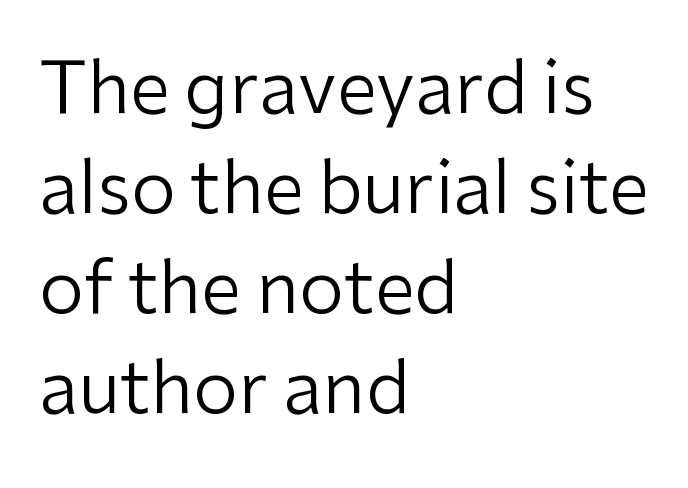
{"serif": "no", "italic": "no", "bold": "no", "weight": "regular", "width": "normal", "stroke_contrast": "low", "x_height": "medium", "monospaced": "no", "underline": "no", "align": "left", "line_spacing": "normal", "line_spacing_ratio": 1.39, "letter_spacing": "normal", "letter_spacing_em": 0.0, "glyph_px": 72}
